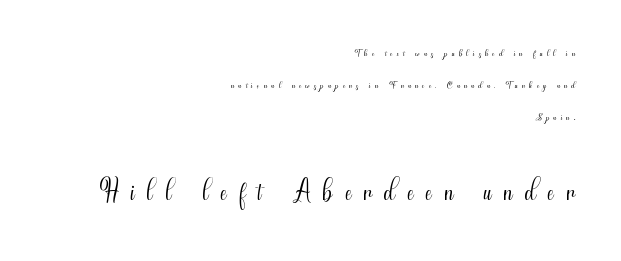
Each letter keeps its own natural width here, so spacing adapts to shape. Each stroke keeps to a modest, everyday thickness or less. Quick note: interline space is abundant. Here the second block reads like a headline and the first like body copy. In terms of letterform style, serifs are entirely absent.
